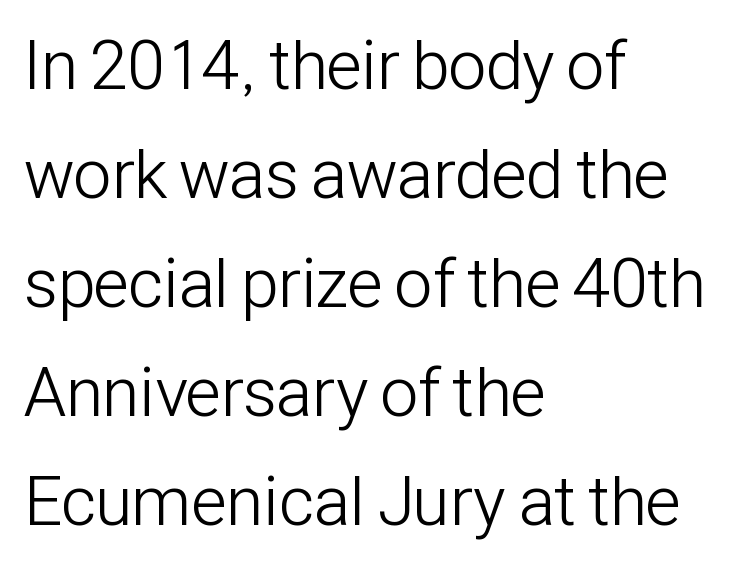
Q: Is the text bold? A: No.
Q: Is the text italic (slanted)? A: No, it is upright.
Q: Is the typeface a serif or a sans-serif typeface? A: Sans-serif.
Q: Is the text underlined? A: No.
Q: How is the paragraph aligned? A: Left-aligned.
Q: Is the spacing between letters normal or unusually wide? A: Normal.
Q: Is the spacing between lines tight, normal or loose? A: Normal.
Q: Width (condensed, normal, or wide)? A: Condensed.
Q: Stroke contrast? A: Low.
Q: x-height? A: Medium.
Q: Monospaced? A: No.
